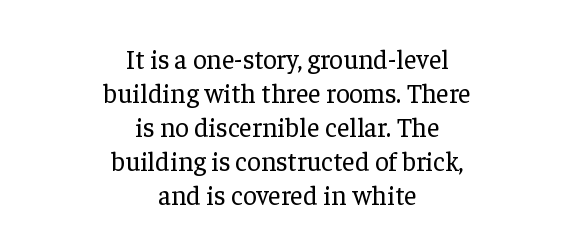
{"italic": "no", "bold": "no", "underline": "no", "align": "center", "line_spacing": "normal", "line_spacing_ratio": 1.26, "letter_spacing": "normal", "letter_spacing_em": 0.0, "glyph_px": 27}
